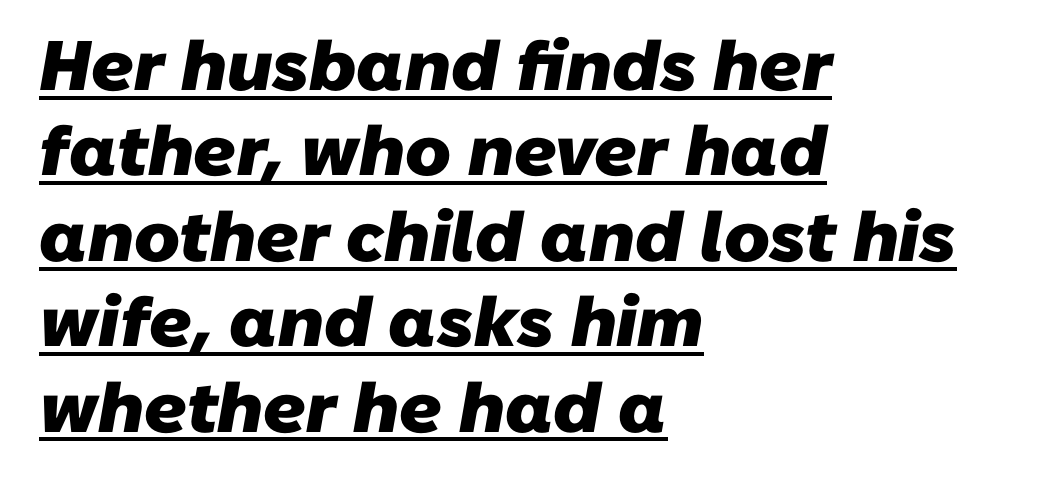
Q: Is the text bold? A: Yes.
Q: Is the typeface a serif or a sans-serif typeface? A: Sans-serif.
Q: Is the text underlined? A: Yes.
Q: How is the paragraph aligned? A: Left-aligned.
Q: Is the spacing between letters normal or unusually wide? A: Normal.
Q: Width (condensed, normal, or wide)? A: Normal.
Q: Stroke contrast? A: Low.
Q: x-height? A: Medium.
Q: Monospaced? A: No.
